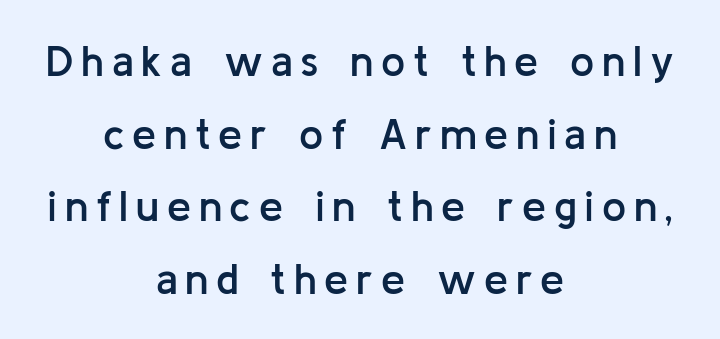
Q: Is the text bold? A: Semi-bold.
Q: Is the text italic (slanted)? A: No, it is upright.
Q: Is the typeface a serif or a sans-serif typeface? A: Sans-serif.
Q: Is the text underlined? A: No.
Q: How is the paragraph aligned? A: Centered.
Q: Is the spacing between lines tight, normal or loose? A: Normal.
Q: Width (condensed, normal, or wide)? A: Normal.
Q: Stroke contrast? A: Low.
Q: x-height? A: Medium.
Q: Monospaced? A: No.
